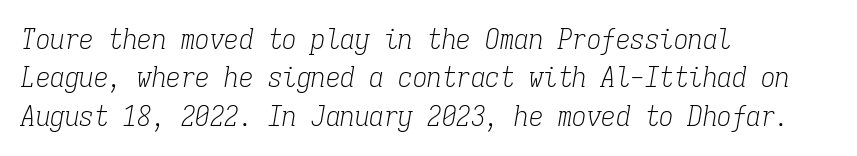
Q: Is the text bold? A: No.
Q: Is the text italic (slanted)? A: Yes, it leans right by about 9 degrees.
Q: Is the typeface a serif or a sans-serif typeface? A: Serif.
Q: Is the text underlined? A: No.
Q: How is the paragraph aligned? A: Left-aligned.
Q: Is the spacing between letters normal or unusually wide? A: Normal.
Q: Is the spacing between lines tight, normal or loose? A: Normal.
Q: Width (condensed, normal, or wide)? A: Condensed.
Q: Stroke contrast? A: Low.
Q: x-height? A: Medium.
Q: Monospaced? A: Yes.
